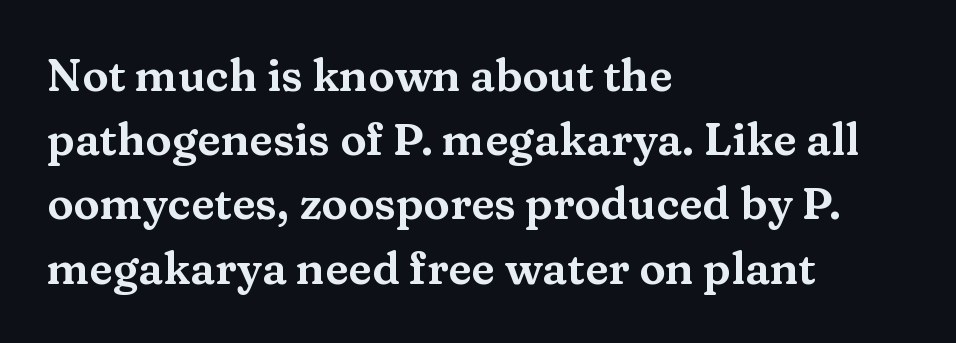
Q: Is the text italic (slanted)? A: No, it is upright.
Q: Is the typeface a serif or a sans-serif typeface? A: Serif.
Q: Is the text underlined? A: No.
Q: How is the paragraph aligned? A: Left-aligned.
Q: Is the spacing between letters normal or unusually wide? A: Normal.
Q: Is the spacing between lines tight, normal or loose? A: Normal.
Q: Width (condensed, normal, or wide)? A: Wide.
Q: Stroke contrast? A: Medium.
Q: x-height? A: Medium.
Q: Monospaced? A: No.
